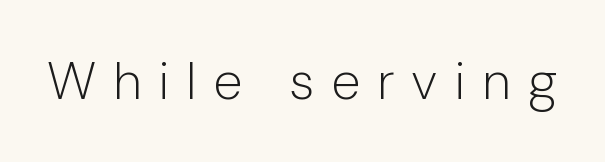
Q: Is the text bold? A: No.
Q: Is the text italic (slanted)? A: No, it is upright.
Q: Is the typeface a serif or a sans-serif typeface? A: Sans-serif.
Q: Is the text underlined? A: No.
Q: Is the spacing between letters normal or unusually wide? A: Unusually wide.
Q: Width (condensed, normal, or wide)? A: Normal.
Q: Stroke contrast? A: Low.
Q: x-height? A: Medium.
Q: Monospaced? A: No.
